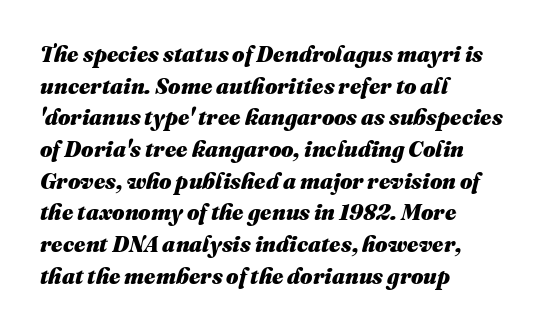
Q: Is the text bold? A: Yes.
Q: Is the text italic (slanted)? A: Yes, it leans right by about 16 degrees.
Q: Is the text underlined? A: No.
Q: How is the paragraph aligned? A: Left-aligned.
Q: Is the spacing between letters normal or unusually wide? A: Normal.
Q: Is the spacing between lines tight, normal or loose? A: Normal.
